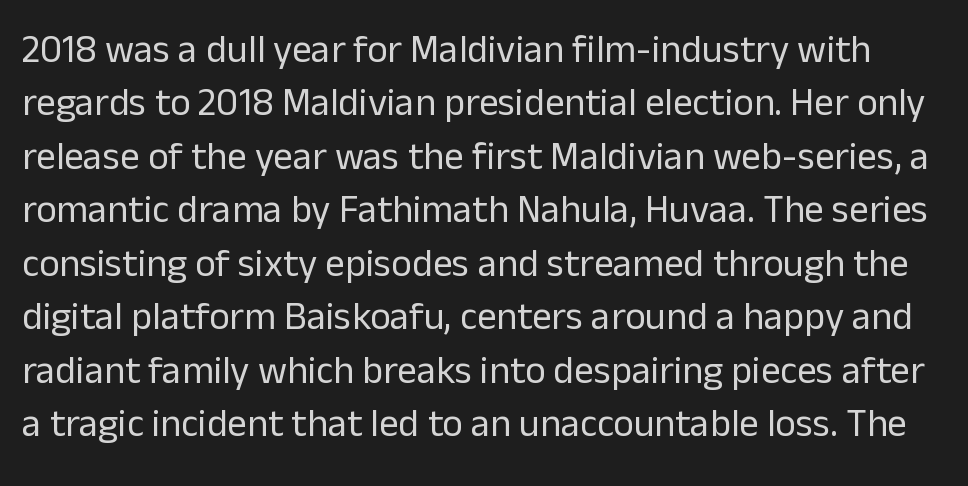
Nope, not italic — everything's standing straight. This sample has the flowing, uneven cadence of proportional lettering. These lines are composed in type without serifs. Short note: letters normally spaced. Students, observe: this is what conventionally led text looks like.
